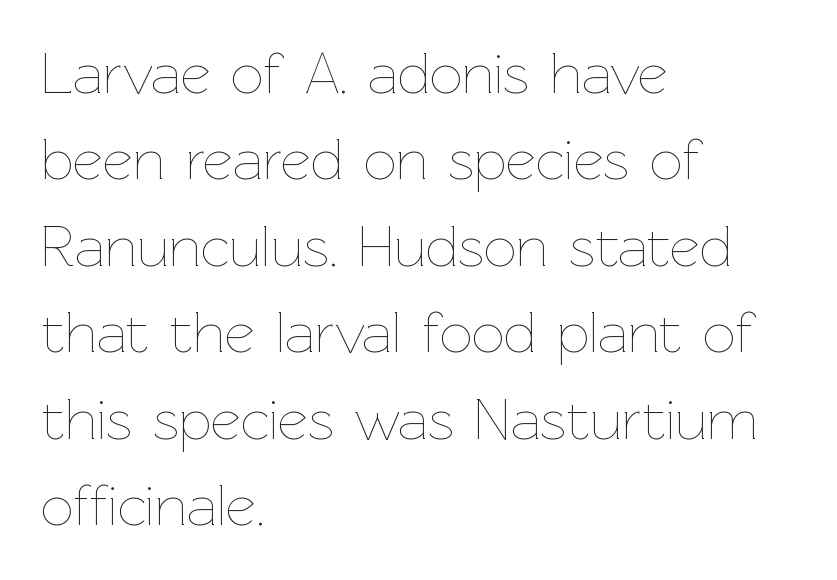
Nothing unusual about the tracking: characters are spaced as the font intends. The passage shown stacks its lines at a standard gap. Think standard paragraph weight, or any step lighter than that. Does the copy run flush right? No — it runs flush left. No italicization has been applied; the sample stays upright.
